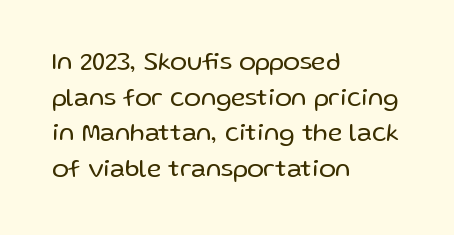
No word sits above an underline. These lines stack with their left ends in a neat column. The line-height multiplier appears to be the usual default. Ordinary non-slanted type is in use. Students, note that the glyphs here touch the page at normal intervals.
